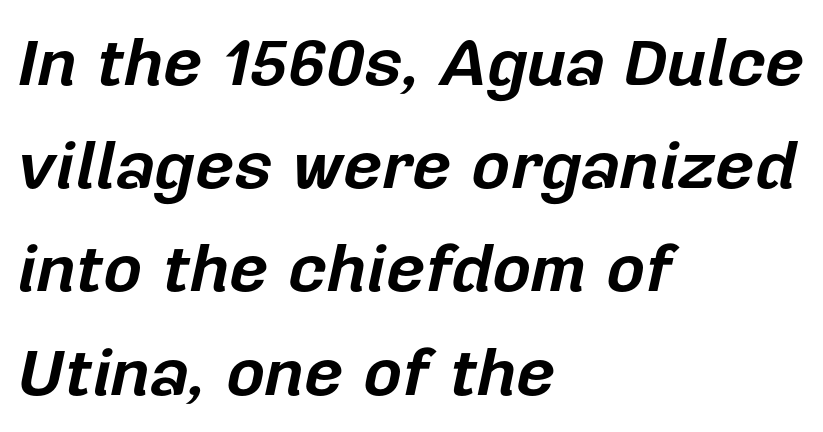
Q: Is the text bold? A: Yes.
Q: Is the text italic (slanted)? A: Yes, it leans right by about 12 degrees.
Q: Is the text underlined? A: No.
Q: How is the paragraph aligned? A: Left-aligned.
Q: Is the spacing between letters normal or unusually wide? A: Normal.
Q: Is the spacing between lines tight, normal or loose? A: Normal.
Q: Width (condensed, normal, or wide)? A: Normal.
Q: Stroke contrast? A: Low.
Q: x-height? A: Medium.
Q: Monospaced? A: No.
